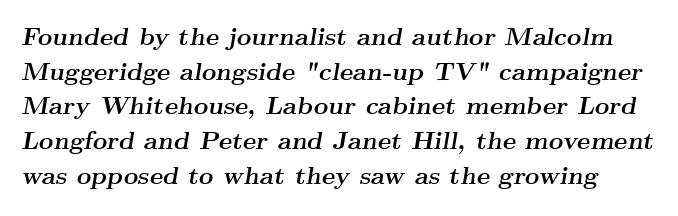
Heavy-handed strokes throughout: this text is bold. Inter-character spacing is left at the font's built-in metrics. Quick note: italic. Notice how descenders clear the ascenders below comfortably — that's standard leading. Type without underlining.
